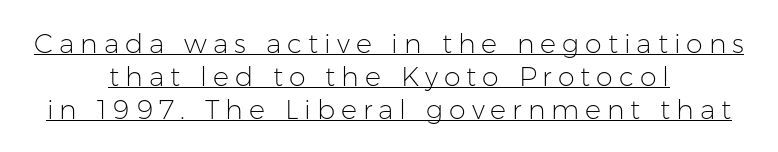
The image shows 27 px text type, upright; set centered, line spacing 1.22x, unusually wide letter spacing (+0.22 em), underlined.
